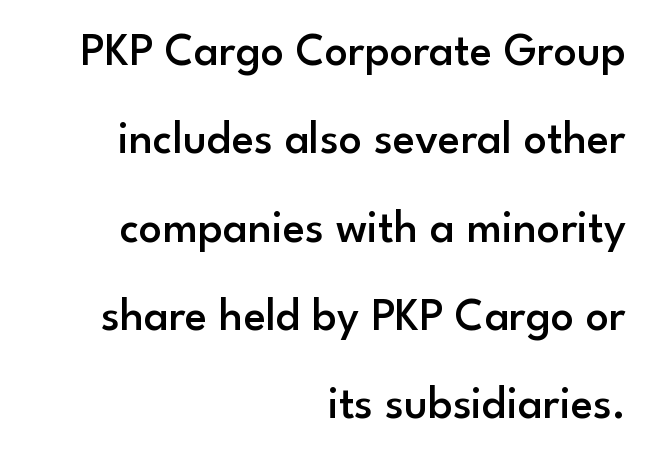
Q: Is the text bold? A: Semi-bold.
Q: Is the text italic (slanted)? A: No, it is upright.
Q: Is the typeface a serif or a sans-serif typeface? A: Sans-serif.
Q: Is the text underlined? A: No.
Q: How is the paragraph aligned? A: Right-aligned.
Q: Is the spacing between letters normal or unusually wide? A: Normal.
Q: Is the spacing between lines tight, normal or loose? A: Loose.
Q: Width (condensed, normal, or wide)? A: Normal.
Q: Stroke contrast? A: Low.
Q: x-height? A: Small.
Q: Monospaced? A: No.
